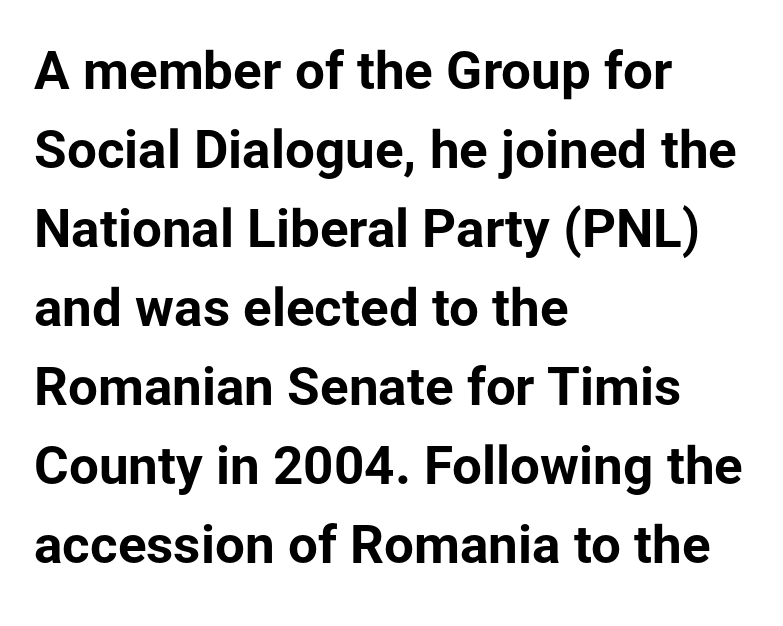
Q: Is the text bold? A: Yes.
Q: Is the text italic (slanted)? A: No, it is upright.
Q: Is the typeface a serif or a sans-serif typeface? A: Sans-serif.
Q: Is the text underlined? A: No.
Q: How is the paragraph aligned? A: Left-aligned.
Q: Is the spacing between letters normal or unusually wide? A: Normal.
Q: Is the spacing between lines tight, normal or loose? A: Normal.
Q: Width (condensed, normal, or wide)? A: Normal.
Q: Stroke contrast? A: Low.
Q: x-height? A: Medium.
Q: Monospaced? A: No.
